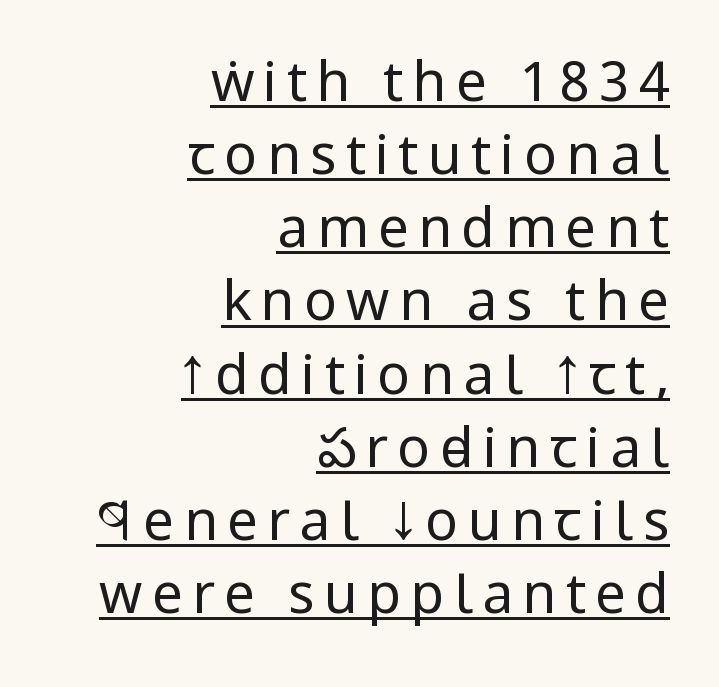
Q: Is the text bold? A: No.
Q: Is the text italic (slanted)? A: No, it is upright.
Q: Is the typeface a serif or a sans-serif typeface? A: Sans-serif.
Q: Is the text underlined? A: Yes.
Q: How is the paragraph aligned? A: Right-aligned.
Q: Is the spacing between lines tight, normal or loose? A: Normal.
Q: Width (condensed, normal, or wide)? A: Condensed.
Q: Stroke contrast? A: Low.
Q: x-height? A: Large.
Q: Monospaced? A: No.
